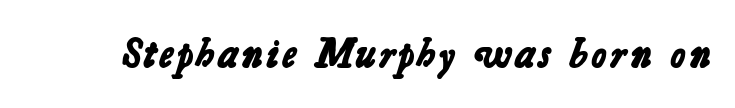
The image shows 41 px bold sans-serif type; set normal letter spacing, not underlined; low stroke contrast and a medium x-height.
